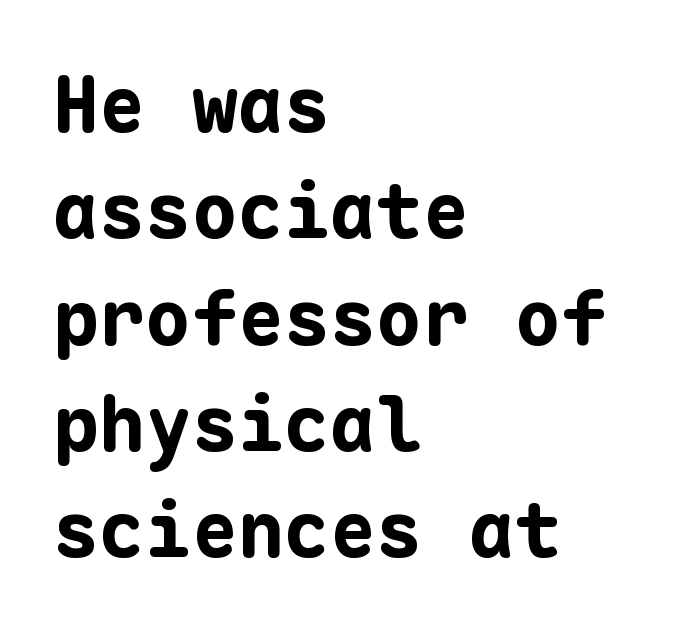
The image shows 77 px bold sans-serif type, upright, monospaced; set left-aligned, normal line spacing (1.38x), normal letter spacing, not underlined; low stroke contrast and a medium x-height.
